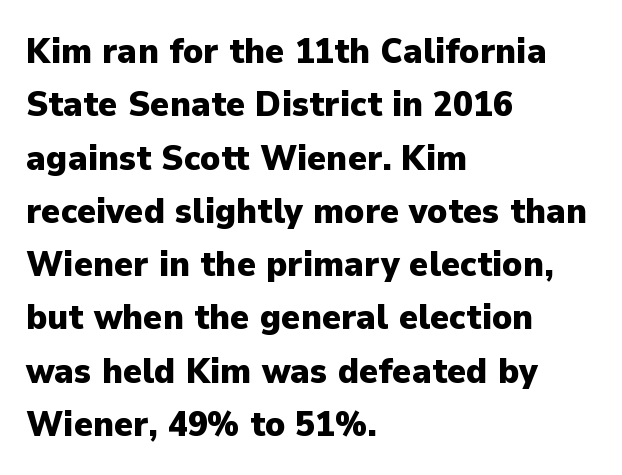
{"serif": "no", "italic": "no", "bold": "yes", "weight": "heavy", "width": "normal", "stroke_contrast": "low", "x_height": "medium", "monospaced": "no", "underline": "no", "align": "left", "line_spacing": "normal", "line_spacing_ratio": 1.48, "letter_spacing": "normal", "letter_spacing_em": 0.0, "glyph_px": 36}
